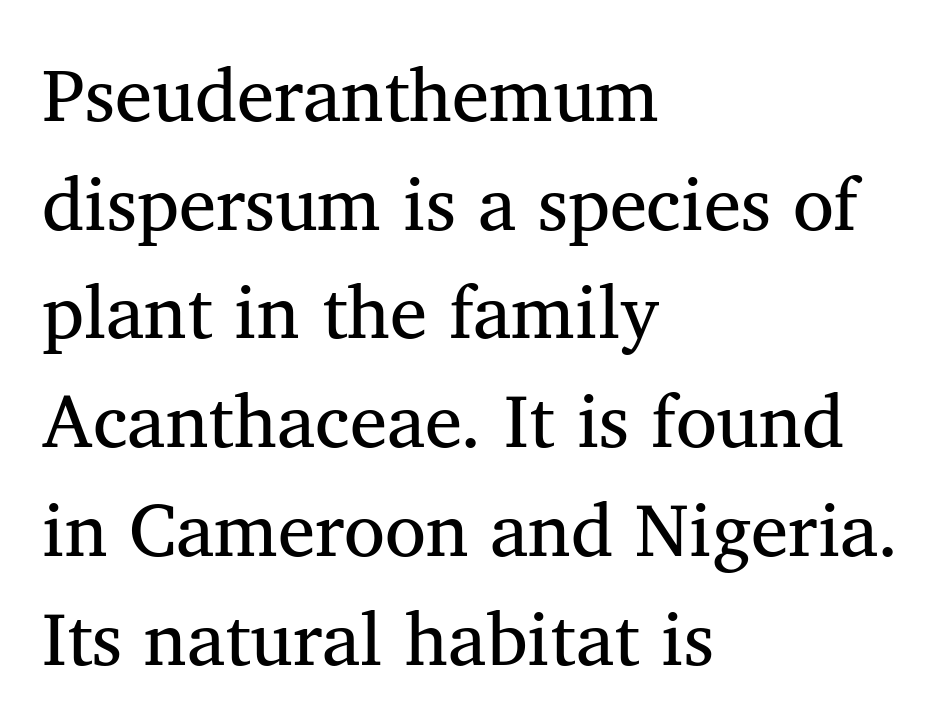
The image shows 75 px regular-weight serif type, upright; set left-aligned, normal line spacing (1.45x), normal letter spacing, not underlined; medium stroke contrast and a medium x-height.
